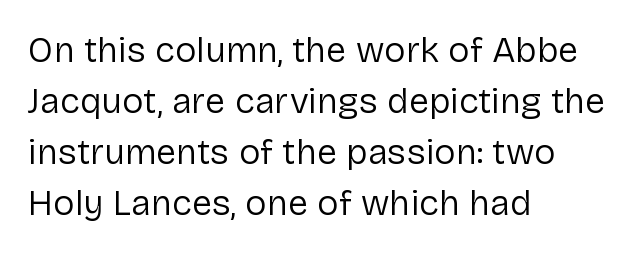
The image shows 36 px regular-weight sans-serif type, upright; set left-aligned, normal line spacing (1.42x), normal letter spacing, not underlined; low stroke contrast and a medium x-height.
